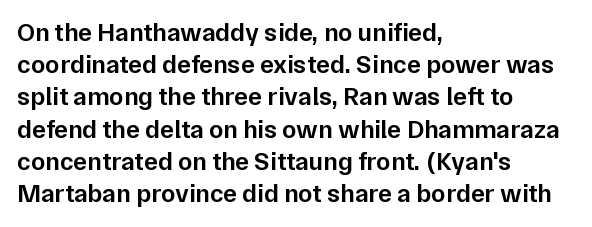
{"italic": "no", "bold": "semi", "underline": "no", "align": "left", "line_spacing_ratio": 1.24, "letter_spacing": "normal", "letter_spacing_em": 0.0, "glyph_px": 26}
